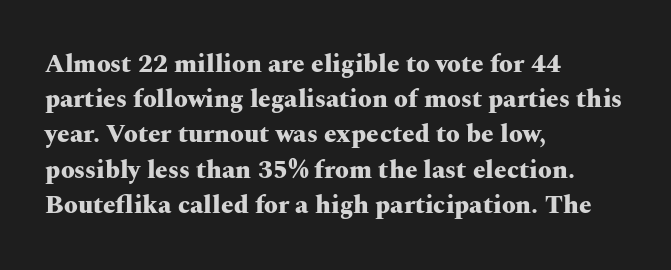
Q: Is the text bold? A: Yes.
Q: Is the text italic (slanted)? A: No, it is upright.
Q: Is the text underlined? A: No.
Q: How is the paragraph aligned? A: Left-aligned.
Q: Is the spacing between letters normal or unusually wide? A: Normal.
Q: Is the spacing between lines tight, normal or loose? A: Normal.
